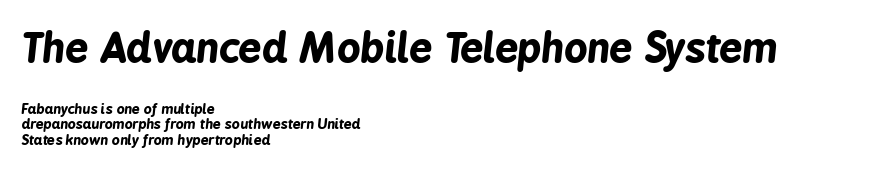
{"italic": "yes", "lean": "right", "slant_degrees": 6, "bold": "yes", "weight": "bold", "width": "condensed", "stroke_contrast": "low", "x_height": "medium", "monospaced": "no", "underline": "no", "align": "left", "line_spacing": "tight", "line_spacing_ratio": 1.1, "letter_spacing": "normal", "letter_spacing_em": 0.0, "larger_block": "first", "size_ratio": 2.93, "glyph_px": 41}
